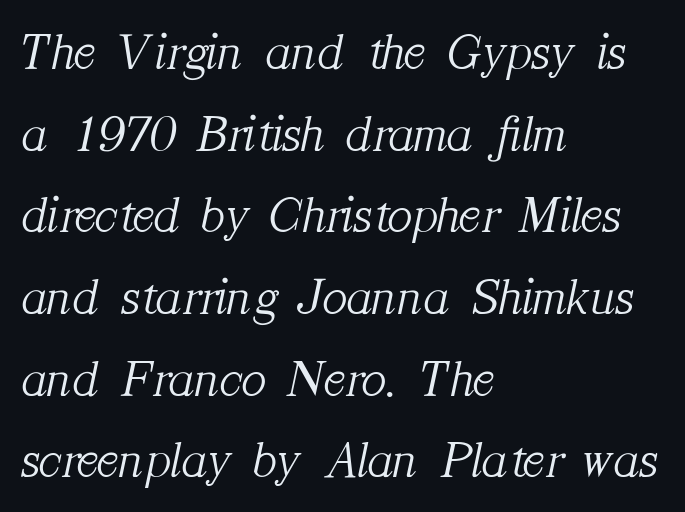
Q: Is the text bold? A: No.
Q: Is the text italic (slanted)? A: Yes, it leans right by about 12 degrees.
Q: Is the typeface a serif or a sans-serif typeface? A: Serif.
Q: Is the text underlined? A: No.
Q: How is the paragraph aligned? A: Left-aligned.
Q: Is the spacing between letters normal or unusually wide? A: Normal.
Q: Is the spacing between lines tight, normal or loose? A: Normal.
Q: Width (condensed, normal, or wide)? A: Normal.
Q: Stroke contrast? A: Medium.
Q: x-height? A: Medium.
Q: Monospaced? A: No.
